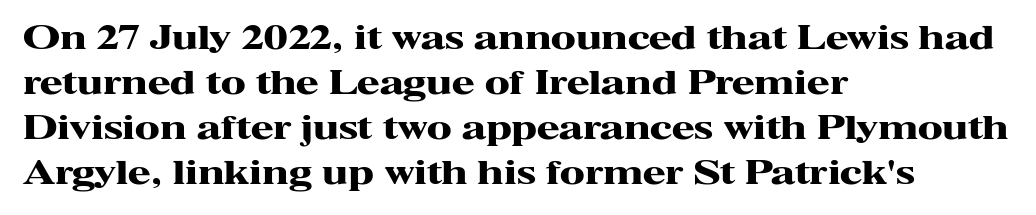
{"serif": "yes", "italic": "no", "bold": "yes", "weight": "heavy", "width": "wide", "stroke_contrast": "high", "x_height": "medium", "monospaced": "no", "underline": "no", "align": "left", "line_spacing": "normal", "line_spacing_ratio": 1.36, "letter_spacing": "normal", "letter_spacing_em": 0.0, "glyph_px": 33}
